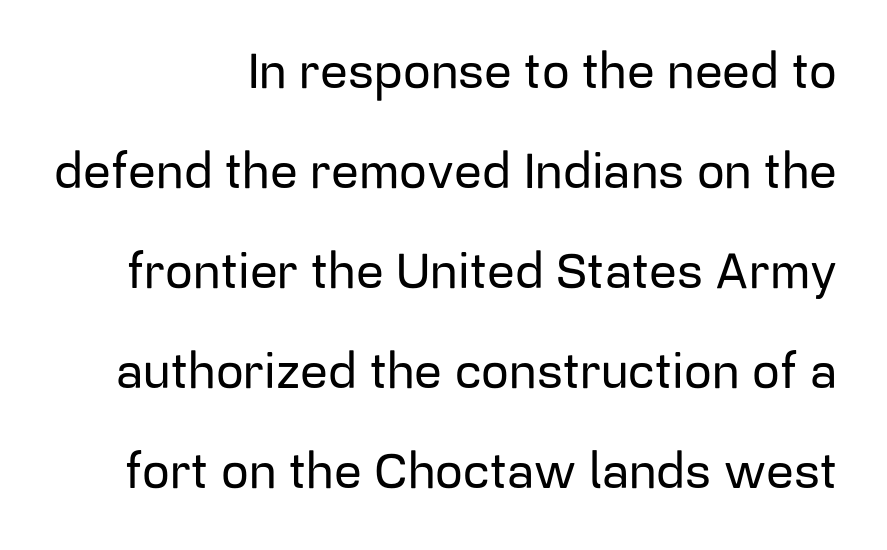
The image shows 49 px sans-serif type, upright; set right-aligned, loose line spacing (2.04x), normal letter spacing, not underlined; low stroke contrast and a medium x-height.
